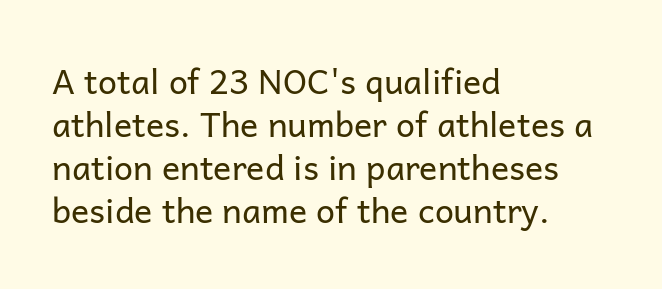
The image shows 34 px regular-weight sans-serif type, upright; set left-aligned, normal line spacing (1.26x), normal letter spacing, not underlined; low stroke contrast and a medium x-height.
